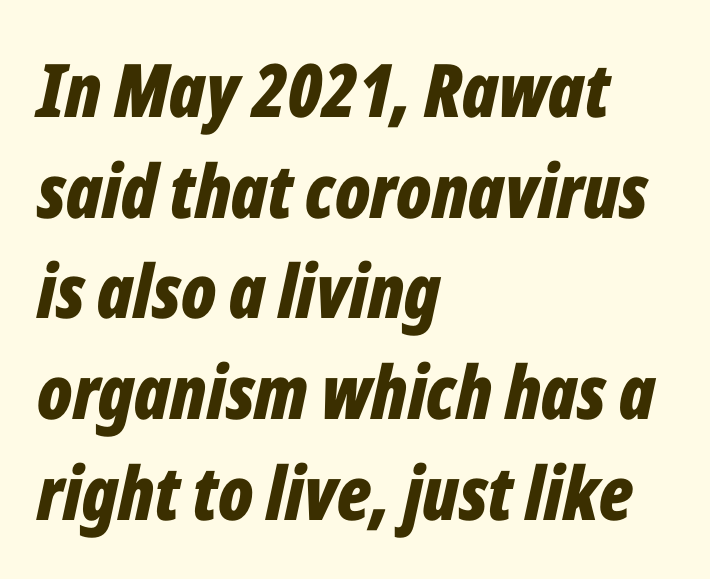
The image shows 74 px bold, condensed type, italic (leaning right); set left-aligned, normal line spacing (1.36x), normal letter spacing, not underlined; low stroke contrast and a medium x-height.
